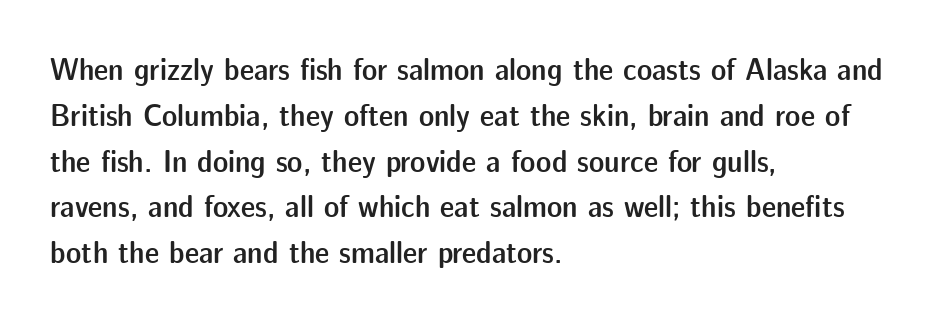
{"serif": "no", "italic": "no", "bold": "semi", "weight": "semibold", "width": "normal", "stroke_contrast": "low", "x_height": "medium", "monospaced": "no", "underline": "no", "align": "left", "line_spacing": "normal", "line_spacing_ratio": 1.43, "letter_spacing": "normal", "letter_spacing_em": 0.0, "glyph_px": 32}
